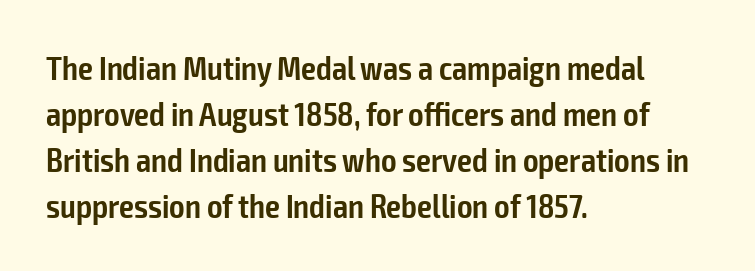
A somewhat darkened texture: the type is semibold rather than bold. Notice how the stems are strictly vertical — no italics here. Serifs: no, the terminals of the letterforms are clean. The rendering uses natural spacing where letterforms have individual widths. Standard letterfit; no display-style spreading of the glyphs.
